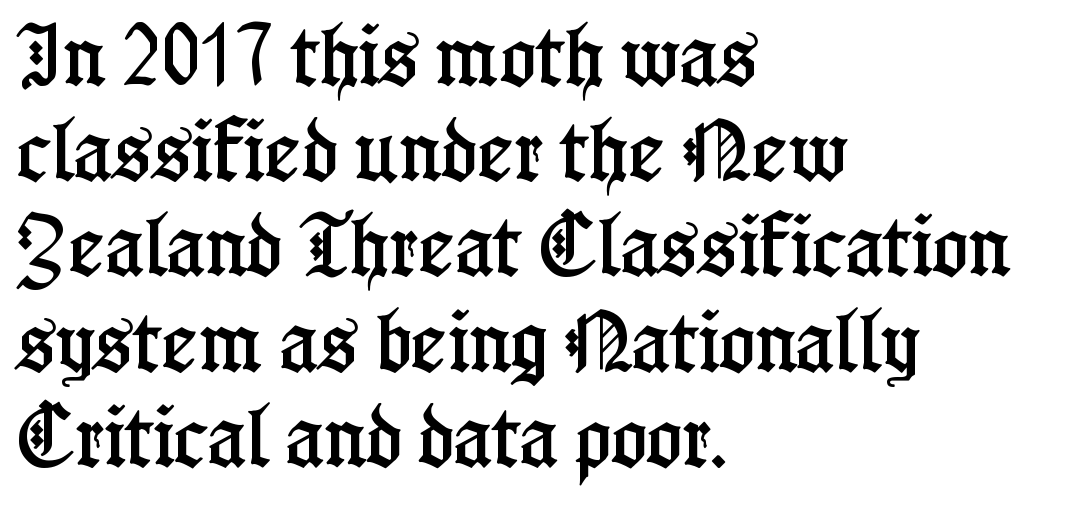
Q: Is the text italic (slanted)? A: No, it is upright.
Q: Is the typeface a serif or a sans-serif typeface? A: Serif.
Q: Is the text underlined? A: No.
Q: How is the paragraph aligned? A: Left-aligned.
Q: Is the spacing between letters normal or unusually wide? A: Normal.
Q: Is the spacing between lines tight, normal or loose? A: Normal.
Q: Width (condensed, normal, or wide)? A: Condensed.
Q: Stroke contrast? A: Low.
Q: x-height? A: Medium.
Q: Monospaced? A: No.
